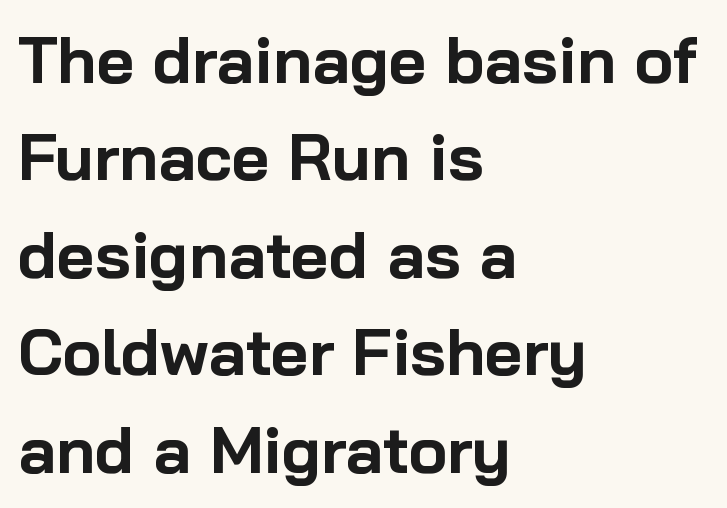
It's the straight-up-and-down kind of type. Caption: multi-line text, flush left, ragged right. Clear beneath every line of the passage. Strong, thick strokes mark this as bold type. Compared with typical paragraphs, the rows here are spaced about the same. Think of a printed novel: that variable character pitch is what you see here.
